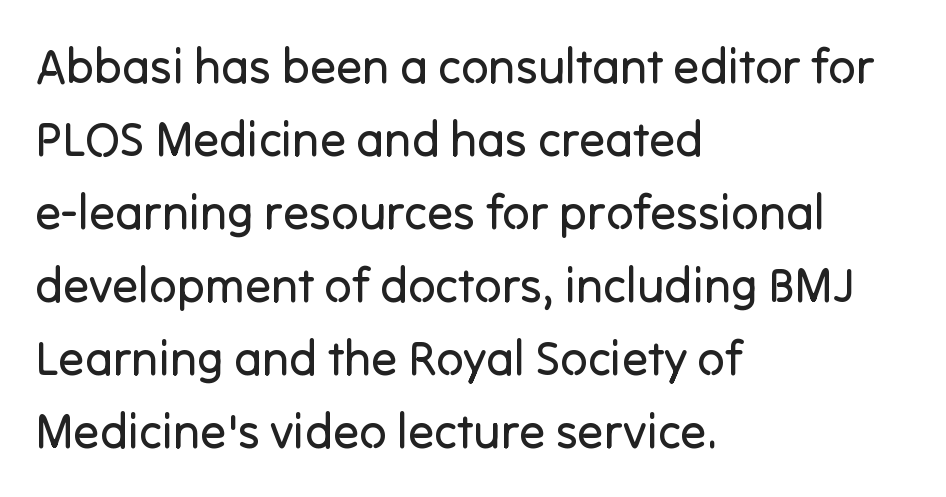
{"serif": "no", "italic": "no", "bold": "no", "weight": "regular", "width": "normal", "stroke_contrast": "low", "x_height": "medium", "monospaced": "no", "underline": "no", "align": "left", "line_spacing": "normal", "line_spacing_ratio": 1.52, "letter_spacing": "normal", "letter_spacing_em": 0.0, "glyph_px": 48}
